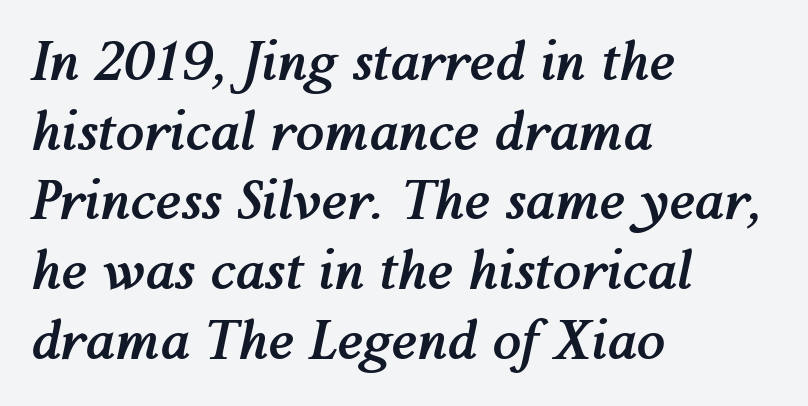
{"italic": "yes", "lean": "right", "slant_degrees": 12, "bold": "yes", "weight": "semibold", "width": "normal", "stroke_contrast": "medium", "x_height": "medium", "monospaced": "no", "underline": "no", "align": "left", "line_spacing": "normal", "line_spacing_ratio": 1.34, "letter_spacing": "normal", "letter_spacing_em": 0.0, "glyph_px": 52}
